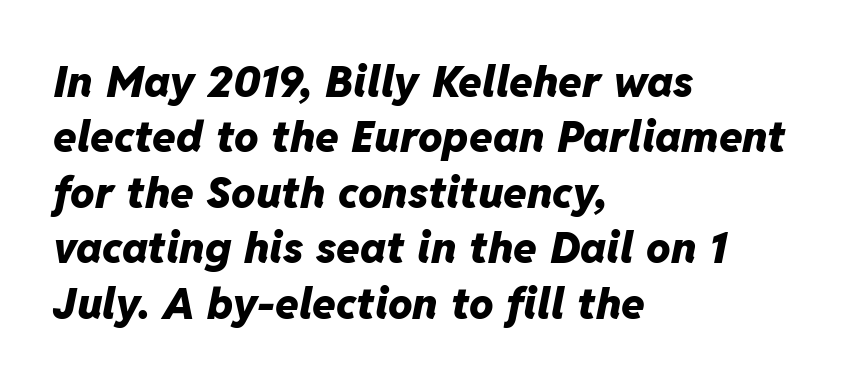
Q: Is the text bold? A: Yes.
Q: Is the text italic (slanted)? A: Yes, it leans right by about 11 degrees.
Q: Is the text underlined? A: No.
Q: How is the paragraph aligned? A: Left-aligned.
Q: Is the spacing between letters normal or unusually wide? A: Normal.
Q: Is the spacing between lines tight, normal or loose? A: Normal.
Q: Width (condensed, normal, or wide)? A: Normal.
Q: Stroke contrast? A: Low.
Q: x-height? A: Medium.
Q: Monospaced? A: No.
